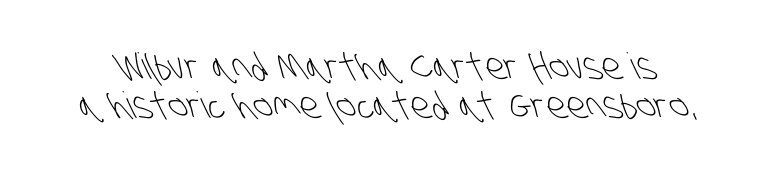
Q: Is the text bold? A: No.
Q: Is the typeface a serif or a sans-serif typeface? A: Sans-serif.
Q: Is the text underlined? A: No.
Q: Is the spacing between letters normal or unusually wide? A: Normal.
Q: Is the spacing between lines tight, normal or loose? A: Tight.
Q: Width (condensed, normal, or wide)? A: Condensed.
Q: Stroke contrast? A: Low.
Q: x-height? A: Large.
Q: Monospaced? A: No.
